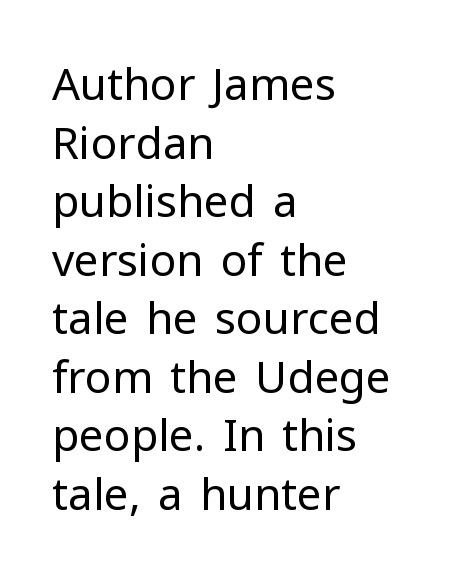
The typeface chosen for these lines omits serifs. Whoever set this chose a conventional vertical rhythm. Layout note: lines flush left. Think standard paragraph weight, or any step lighter than that. Spacing verdict: proportional, widths tailored to each character.
